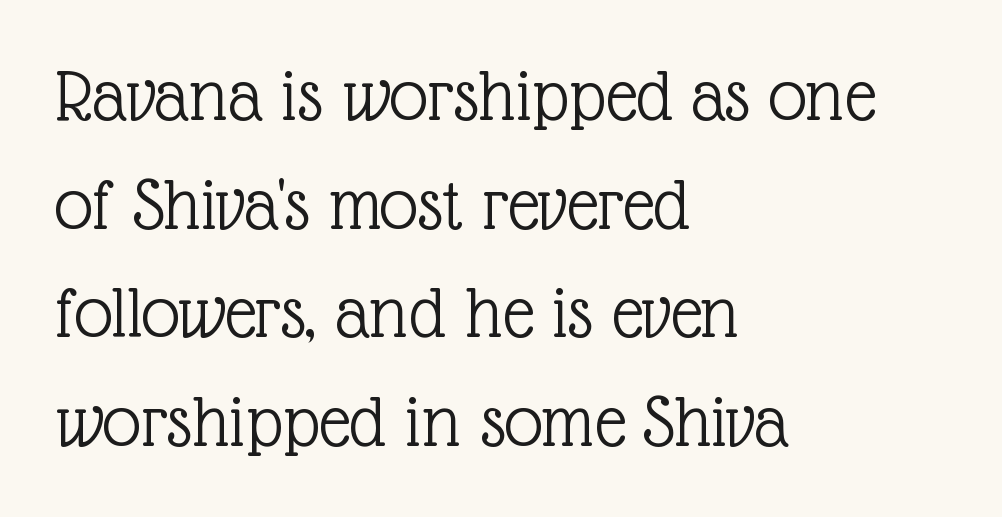
Q: Is the text bold? A: No.
Q: Is the text italic (slanted)? A: No, it is upright.
Q: Is the typeface a serif or a sans-serif typeface? A: Serif.
Q: Is the text underlined? A: No.
Q: How is the paragraph aligned? A: Left-aligned.
Q: Is the spacing between letters normal or unusually wide? A: Normal.
Q: Is the spacing between lines tight, normal or loose? A: Normal.
Q: Width (condensed, normal, or wide)? A: Normal.
Q: x-height? A: Medium.
Q: Monospaced? A: No.
